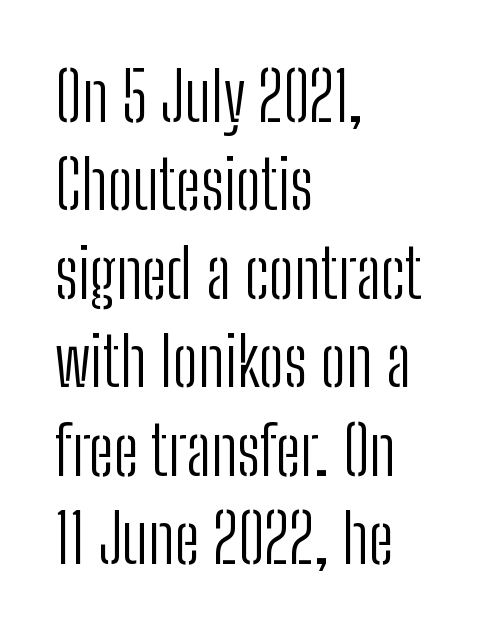
Q: Is the text bold? A: No.
Q: Is the text italic (slanted)? A: No, it is upright.
Q: Is the typeface a serif or a sans-serif typeface? A: Sans-serif.
Q: Is the text underlined? A: No.
Q: How is the paragraph aligned? A: Left-aligned.
Q: Is the spacing between letters normal or unusually wide? A: Normal.
Q: Is the spacing between lines tight, normal or loose? A: Normal.
Q: Width (condensed, normal, or wide)? A: Condensed.
Q: Stroke contrast? A: Low.
Q: x-height? A: Medium.
Q: Monospaced? A: No.
